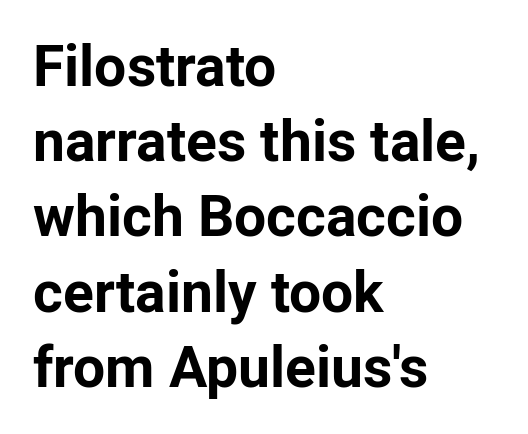
{"serif": "no", "italic": "no", "bold": "yes", "weight": "bold", "width": "normal", "stroke_contrast": "low", "x_height": "medium", "monospaced": "no", "underline": "no", "align": "left", "line_spacing": "normal", "line_spacing_ratio": 1.32, "letter_spacing": "normal", "letter_spacing_em": 0.0, "glyph_px": 57}
